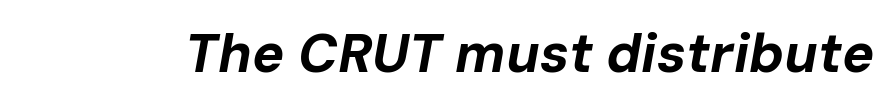
It's the slanting kind of type. The face used here is proportionally spaced, like ordinary book or web type. This is heavy type, rendered in bold. Caption: standard tracking, unaltered. Bare-footed words on every line.
